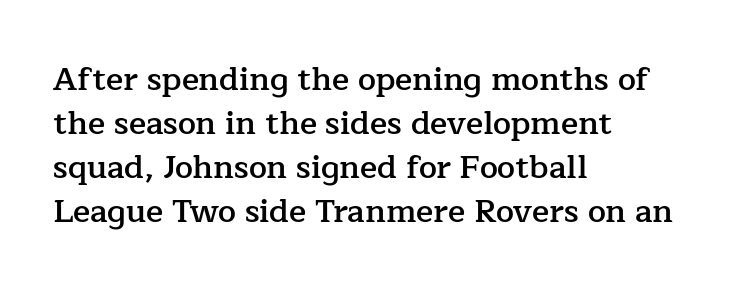
{"serif": "yes", "italic": "no", "bold": "semi", "weight": "semibold", "width": "normal", "stroke_contrast": "low", "x_height": "medium", "monospaced": "no", "underline": "no", "align": "left", "line_spacing": "normal", "line_spacing_ratio": 1.37, "letter_spacing": "normal", "letter_spacing_em": 0.0, "glyph_px": 32}
